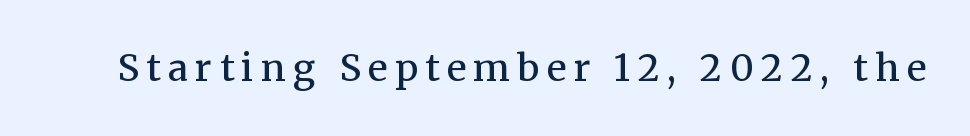
{"serif": "yes", "italic": "no", "bold": "no", "weight": "regular", "width": "normal", "stroke_contrast": "medium", "x_height": "medium", "monospaced": "no", "underline": "no", "letter_spacing": "wide", "letter_spacing_em": 0.2, "glyph_px": 37}
